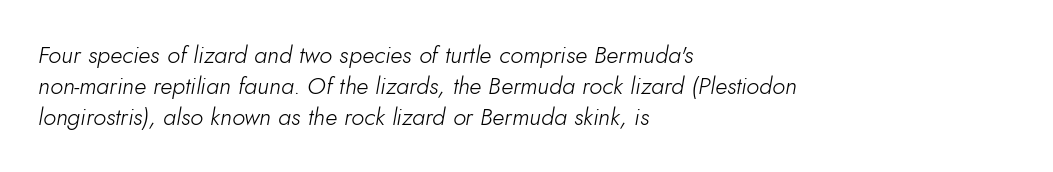
{"italic": "yes", "lean": "right", "slant_degrees": 10, "bold": "no", "underline": "no", "align": "left", "line_spacing": "normal", "line_spacing_ratio": 1.29, "letter_spacing": "normal", "letter_spacing_em": 0.0, "glyph_px": 24}
